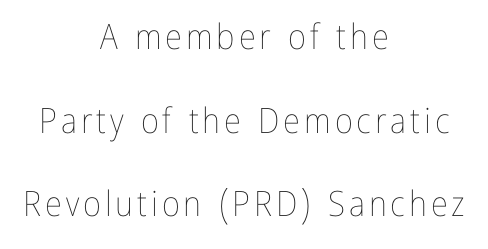
These lines are rendered in a variable-pitch font. The specimen omits any rule beneath the text block's lines. Posture: vertical. Line spacing here is loose.
